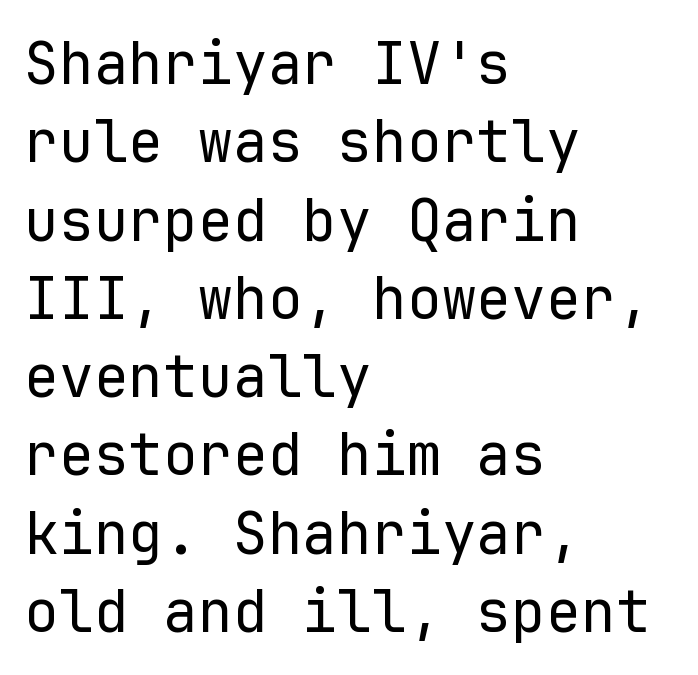
{"serif": "no", "italic": "no", "bold": "no", "weight": "regular", "width": "normal", "stroke_contrast": "low", "x_height": "medium", "monospaced": "yes", "underline": "no", "align": "left", "line_spacing": "normal", "line_spacing_ratio": 1.35, "letter_spacing": "normal", "letter_spacing_em": 0.0, "glyph_px": 58}
